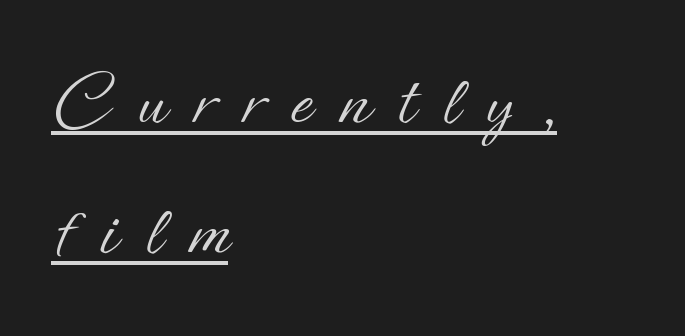
{"bold": "no", "weight": "light", "width": "normal", "stroke_contrast": "low", "x_height": "small", "monospaced": "no", "underline": "yes", "align": "left", "line_spacing": "normal", "line_spacing_ratio": 1.67, "letter_spacing": "wide", "letter_spacing_em": 0.36, "glyph_px": 78}
